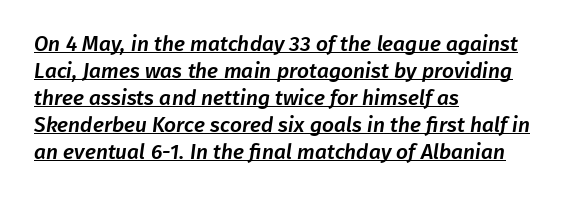
These lines keep a tight, regular rhythm from letter to letter. The space between consecutive lines is moderate. Visually the block forms a straight wall on the left and a jagged coastline on the right. You can see a thin bar hugging the bottom of the glyphs.
